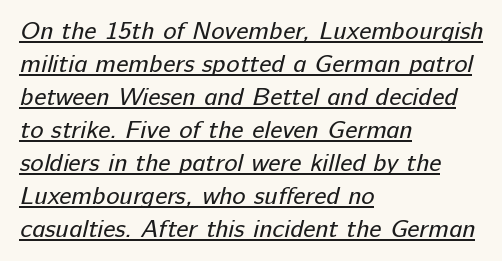
The image shows 25 px text type; set left-aligned, normal line spacing (1.32x), normal letter spacing, underlined.
